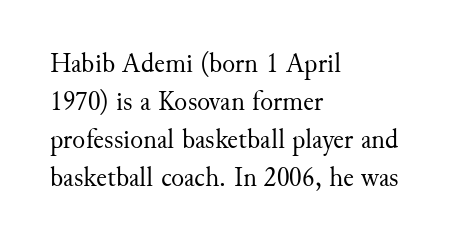
{"italic": "no", "bold": "no", "underline": "no", "align": "left", "line_spacing": "normal", "line_spacing_ratio": 1.41, "letter_spacing": "normal", "letter_spacing_em": 0.0, "glyph_px": 27}
